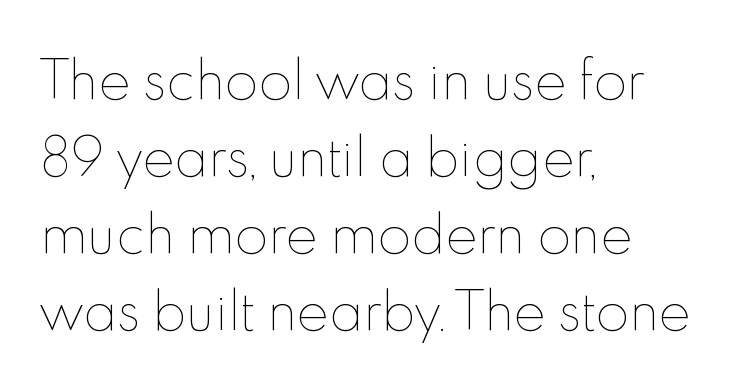
Reading down the column, the eye jumps a familiar distance to each next line. The text block is weighted toward the left margin, trailing off unevenly rightward. This sample uses an upright cut, with every glyph sitting square on the baseline. The letters advance in unequal steps, a hallmark of proportional type. A light-to-regular cut is what we see here. A typesetter would call this zero additional tracking.
